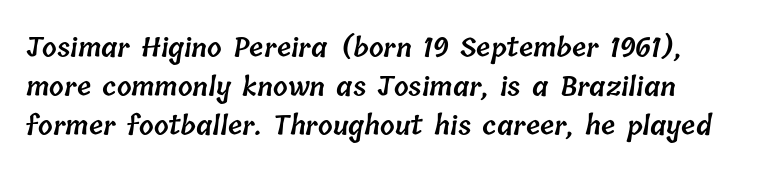
Q: Is the text bold? A: Semi-bold.
Q: Is the text underlined? A: No.
Q: Is the spacing between letters normal or unusually wide? A: Normal.
Q: Is the spacing between lines tight, normal or loose? A: Normal.
